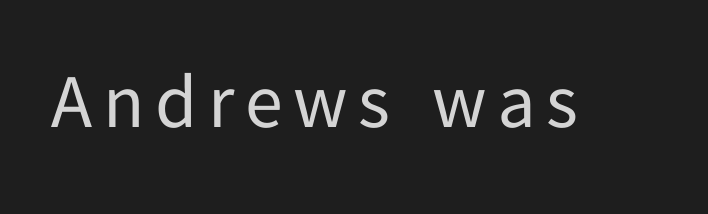
Stem width sits at or under what a default text font uses. The passage shown is typeset with a sans-serif family. The words here are not underlined. This is roman type, the default non-slanted kind.
